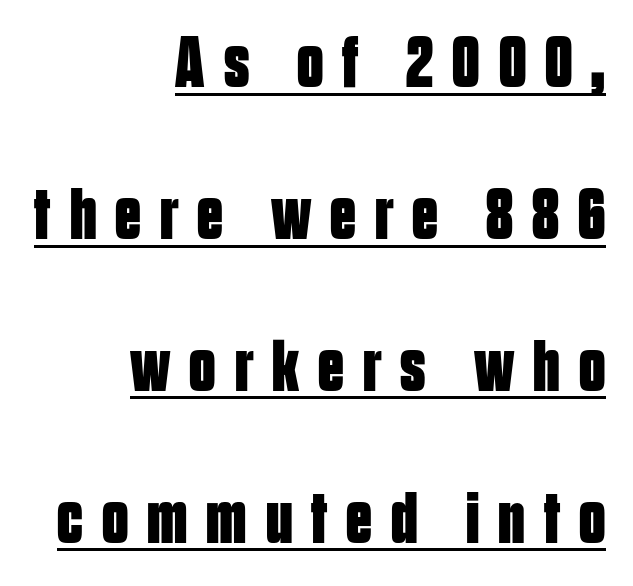
The image shows 73 px bold, condensed sans-serif type, upright; set right-aligned, loose line spacing (2.08x), unusually wide letter spacing (+0.26 em), underlined; low stroke contrast and a large x-height.
